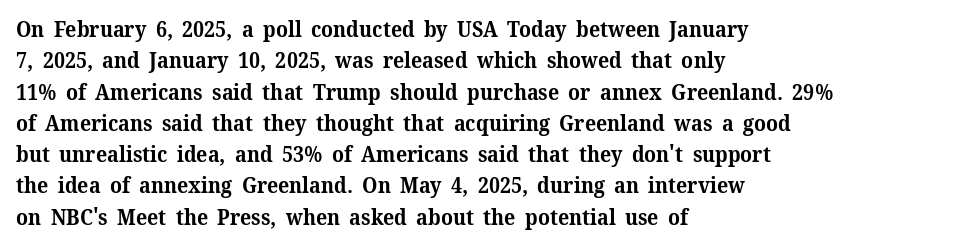
Q: Is the text bold? A: Yes.
Q: Is the text italic (slanted)? A: No, it is upright.
Q: Is the text underlined? A: No.
Q: How is the paragraph aligned? A: Left-aligned.
Q: Is the spacing between letters normal or unusually wide? A: Normal.
Q: Is the spacing between lines tight, normal or loose? A: Normal.
